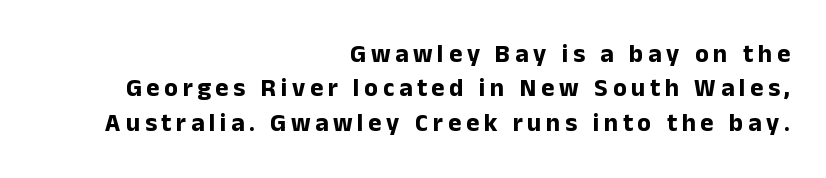
The image shows 25 px bold type, upright; set right-aligned, normal line spacing (1.38x), not underlined.
